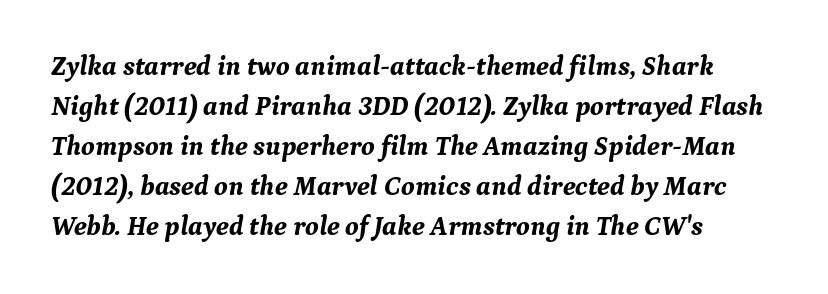
{"italic": "yes", "lean": "right", "slant_degrees": 9, "bold": "yes", "underline": "no", "align": "left", "line_spacing": "normal", "line_spacing_ratio": 1.48, "letter_spacing": "normal", "letter_spacing_em": 0.0, "glyph_px": 27}
